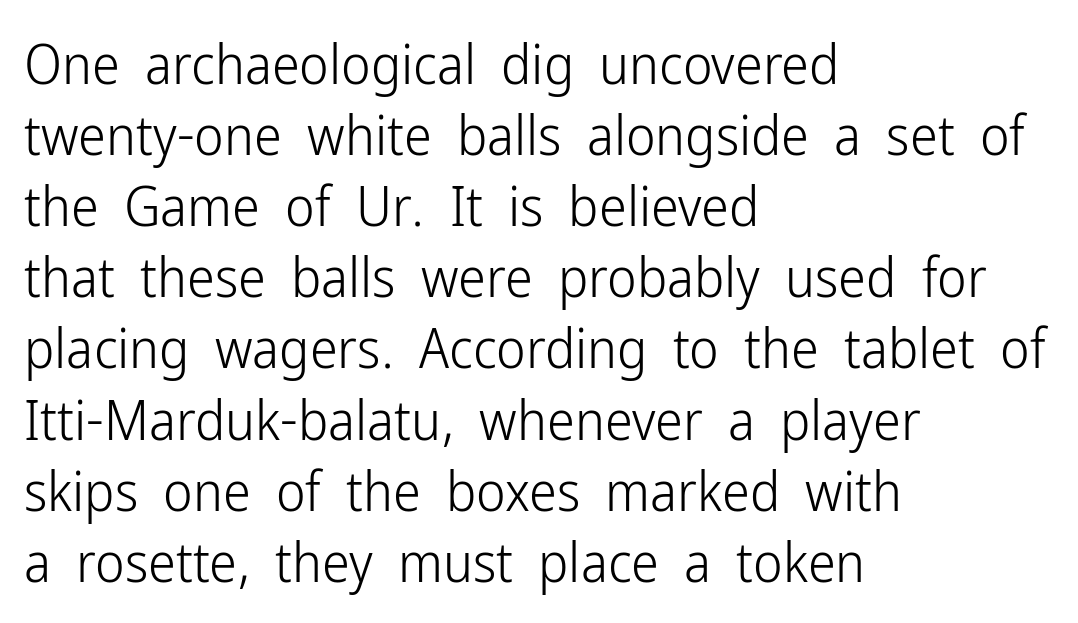
Q: Is the text bold? A: No.
Q: Is the text italic (slanted)? A: No, it is upright.
Q: Is the typeface a serif or a sans-serif typeface? A: Sans-serif.
Q: Is the text underlined? A: No.
Q: How is the paragraph aligned? A: Left-aligned.
Q: Is the spacing between letters normal or unusually wide? A: Normal.
Q: Is the spacing between lines tight, normal or loose? A: Normal.
Q: Width (condensed, normal, or wide)? A: Condensed.
Q: Stroke contrast? A: Low.
Q: x-height? A: Medium.
Q: Monospaced? A: No.
